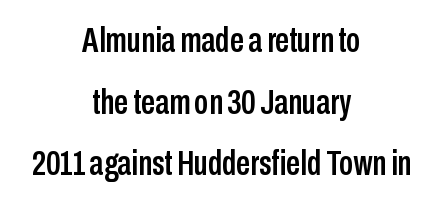
It's the straight-up-and-down kind of type. Serifs: no, the terminals of the letterforms are clean. In terms of letterspacing, this is plain default setting. Underline: absent. Centered paragraph, ragged on both sides. Spacing verdict: proportional, widths tailored to each character.
